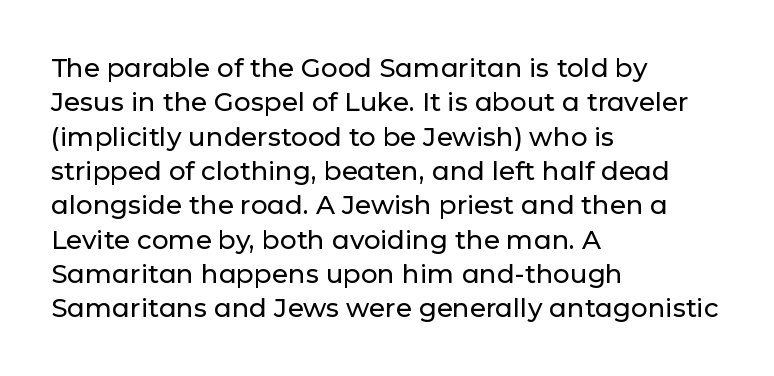
Q: Is the text italic (slanted)? A: No, it is upright.
Q: Is the text underlined? A: No.
Q: How is the paragraph aligned? A: Left-aligned.
Q: Is the spacing between letters normal or unusually wide? A: Normal.
Q: Is the spacing between lines tight, normal or loose? A: Normal.
